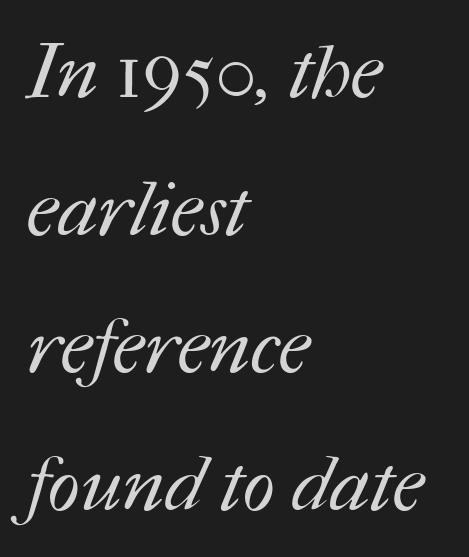
{"bold": "no", "weight": "regular", "width": "normal", "stroke_contrast": "medium", "x_height": "medium", "monospaced": "no", "underline": "no", "align": "left", "line_spacing_ratio": 1.81, "letter_spacing": "normal", "letter_spacing_em": 0.0, "glyph_px": 76}
